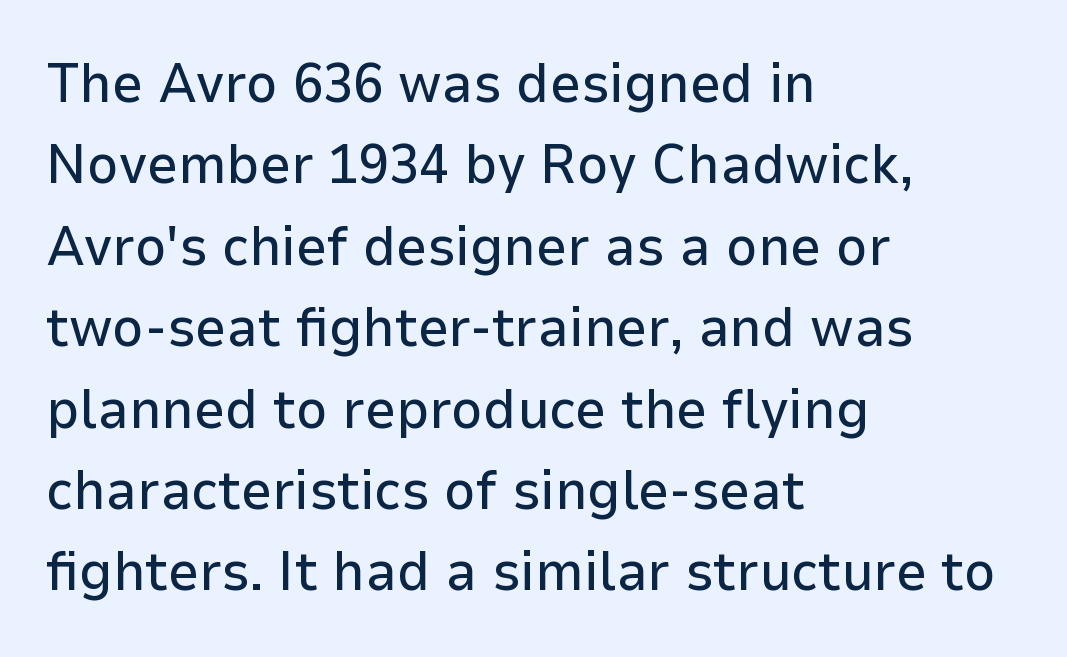
The image shows 55 px sans-serif type, upright; set left-aligned, normal line spacing (1.48x), normal letter spacing, not underlined; low stroke contrast and a medium x-height.
